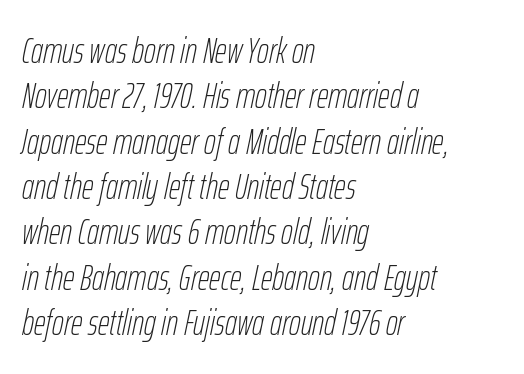
Q: Is the text bold? A: No.
Q: Is the text italic (slanted)? A: Yes, it leans right by about 12 degrees.
Q: Is the text underlined? A: No.
Q: How is the paragraph aligned? A: Left-aligned.
Q: Is the spacing between letters normal or unusually wide? A: Normal.
Q: Is the spacing between lines tight, normal or loose? A: Normal.
Q: Width (condensed, normal, or wide)? A: Condensed.
Q: Stroke contrast? A: Low.
Q: x-height? A: Medium.
Q: Monospaced? A: No.
